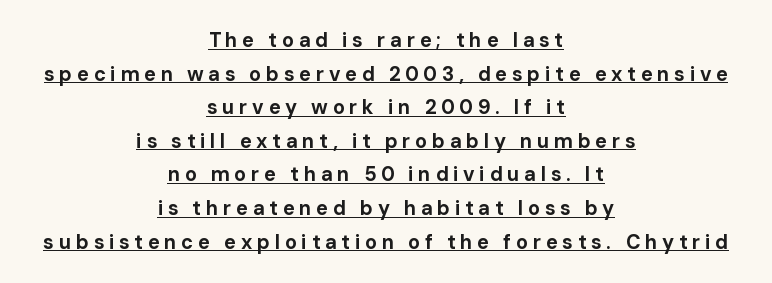
Substantial extra tracking has been applied to these lines. Vertical spacing — default. The characters look thick and weighty, a clear bold. Descenders here cross a horizontal rule under the line.
